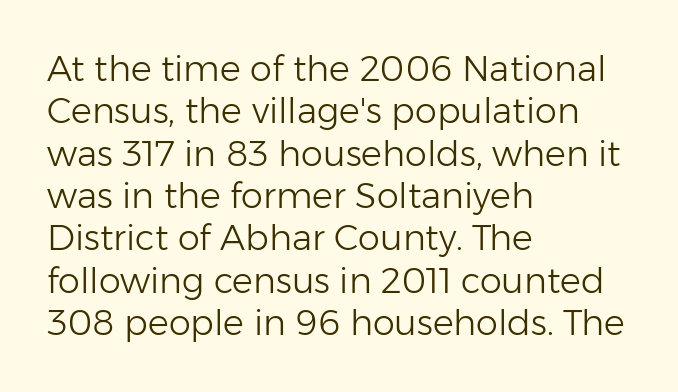
{"serif": "no", "italic": "no", "bold": "no", "weight": "light", "width": "normal", "stroke_contrast": "low", "x_height": "medium", "monospaced": "no", "underline": "no", "align": "left", "line_spacing_ratio": 1.21, "letter_spacing": "normal", "letter_spacing_em": 0.0, "glyph_px": 35}
